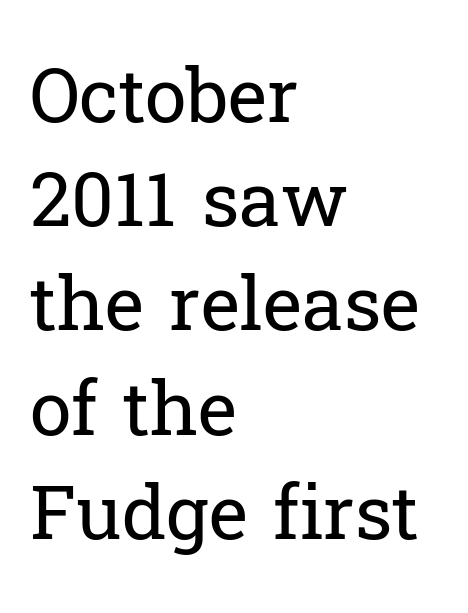
Q: Is the text bold? A: No.
Q: Is the text italic (slanted)? A: No, it is upright.
Q: Is the typeface a serif or a sans-serif typeface? A: Serif.
Q: Is the text underlined? A: No.
Q: How is the paragraph aligned? A: Left-aligned.
Q: Is the spacing between letters normal or unusually wide? A: Normal.
Q: Is the spacing between lines tight, normal or loose? A: Normal.
Q: Width (condensed, normal, or wide)? A: Normal.
Q: Stroke contrast? A: Low.
Q: x-height? A: Medium.
Q: Monospaced? A: No.
